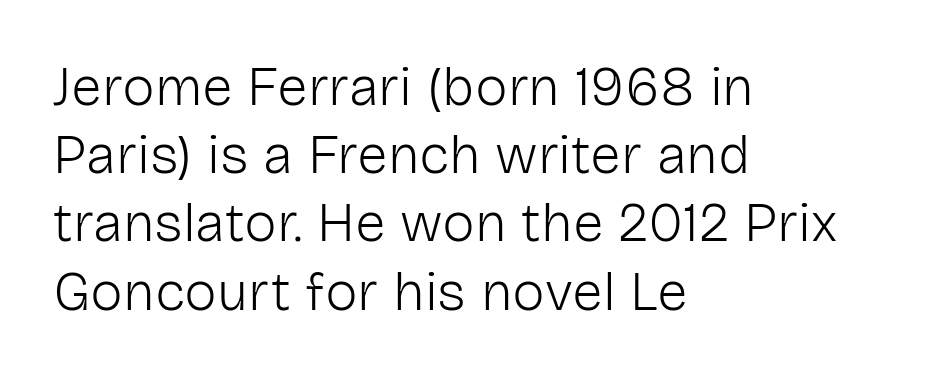
The image shows 55 px light sans-serif type, upright; set left-aligned, line spacing 1.24x, normal letter spacing, not underlined; low stroke contrast and a medium x-height.
